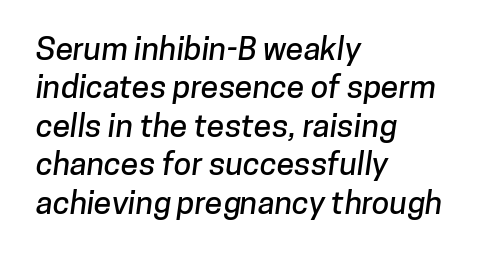
The image shows 32 px sans-serif type; set left-aligned, line spacing 1.2x, normal letter spacing, not underlined; low stroke contrast and a medium x-height.
